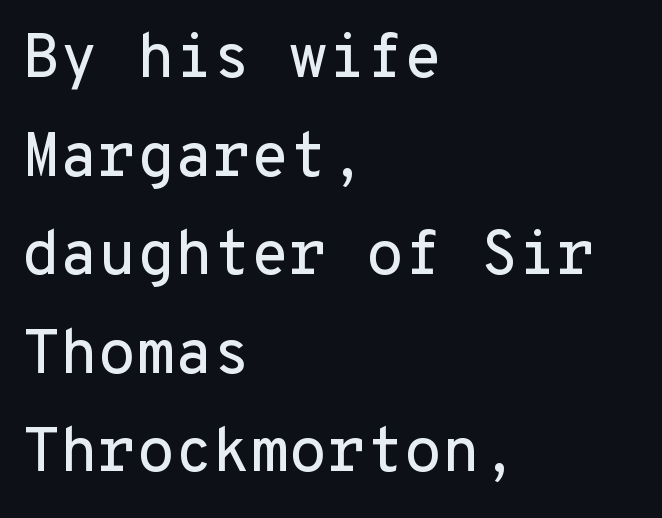
Q: Is the text italic (slanted)? A: No, it is upright.
Q: Is the typeface a serif or a sans-serif typeface? A: Sans-serif.
Q: Is the text underlined? A: No.
Q: How is the paragraph aligned? A: Left-aligned.
Q: Is the spacing between letters normal or unusually wide? A: Normal.
Q: Is the spacing between lines tight, normal or loose? A: Normal.
Q: Width (condensed, normal, or wide)? A: Normal.
Q: Stroke contrast? A: Low.
Q: x-height? A: Medium.
Q: Monospaced? A: Yes.
